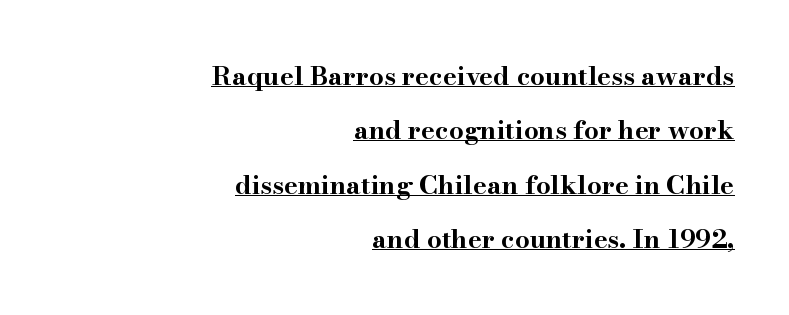
{"italic": "no", "bold": "yes", "underline": "yes", "align": "right", "line_spacing": "loose", "line_spacing_ratio": 2.09, "letter_spacing": "normal", "letter_spacing_em": 0.0, "glyph_px": 26}
